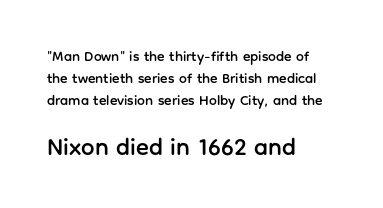
{"italic": "no", "underline": "no", "align": "left", "line_spacing": "normal", "line_spacing_ratio": 1.56, "letter_spacing": "normal", "letter_spacing_em": 0.0, "larger_block": "second", "size_ratio": 1.71, "glyph_px": 24}
